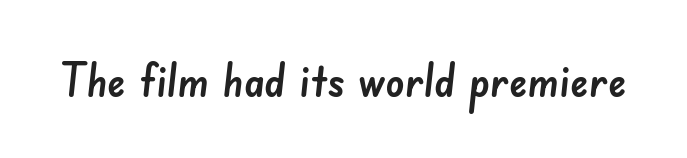
The image shows 47 px sans-serif type; set normal letter spacing, not underlined; low stroke contrast and a small x-height.
